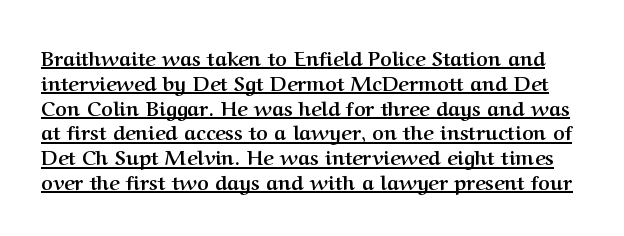
The image shows 20 px bold type, upright; set line spacing 1.24x, normal letter spacing, underlined.
